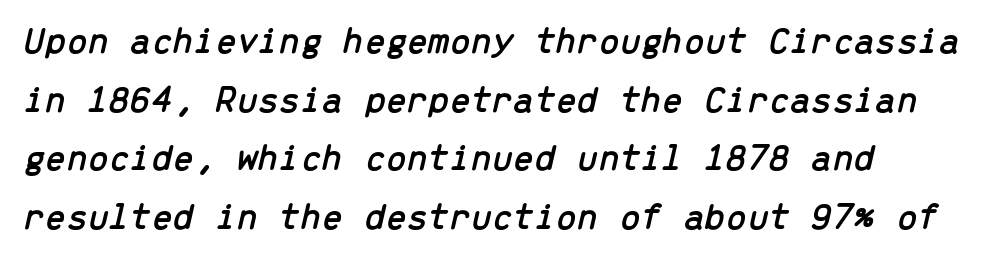
The image shows 38 px text type, italic (leaning right), monospaced; set left-aligned, normal line spacing (1.54x), normal letter spacing, not underlined; low stroke contrast and a medium x-height.
